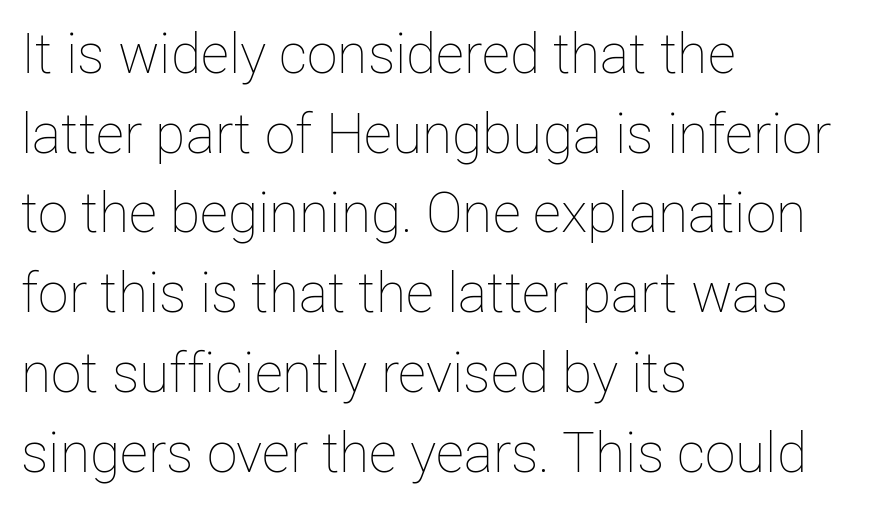
The image shows 55 px thin type, upright; set left-aligned, normal line spacing (1.45x), normal letter spacing, not underlined; low stroke contrast and a medium x-height.
